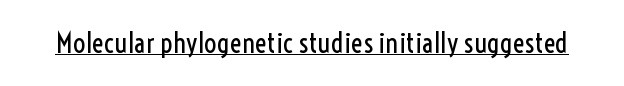
Q: Is the text bold? A: No.
Q: Is the text italic (slanted)? A: No, it is upright.
Q: Is the typeface a serif or a sans-serif typeface? A: Sans-serif.
Q: Is the text underlined? A: Yes.
Q: Is the spacing between letters normal or unusually wide? A: Normal.
Q: Width (condensed, normal, or wide)? A: Condensed.
Q: x-height? A: Medium.
Q: Monospaced? A: No.
